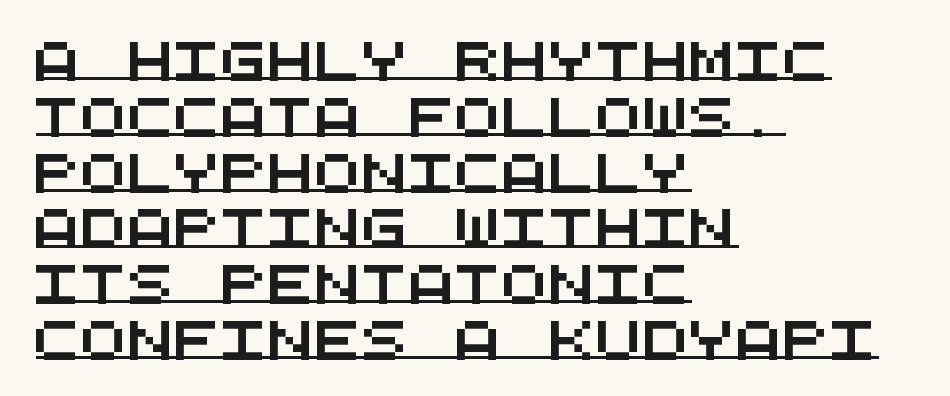
Q: Is the typeface a serif or a sans-serif typeface? A: Sans-serif.
Q: Is the text underlined? A: Yes.
Q: How is the paragraph aligned? A: Left-aligned.
Q: Is the spacing between letters normal or unusually wide? A: Normal.
Q: Is the spacing between lines tight, normal or loose? A: Normal.
Q: Width (condensed, normal, or wide)? A: Wide.
Q: Stroke contrast? A: Medium.
Q: x-height? A: Large.
Q: Monospaced? A: Yes.
